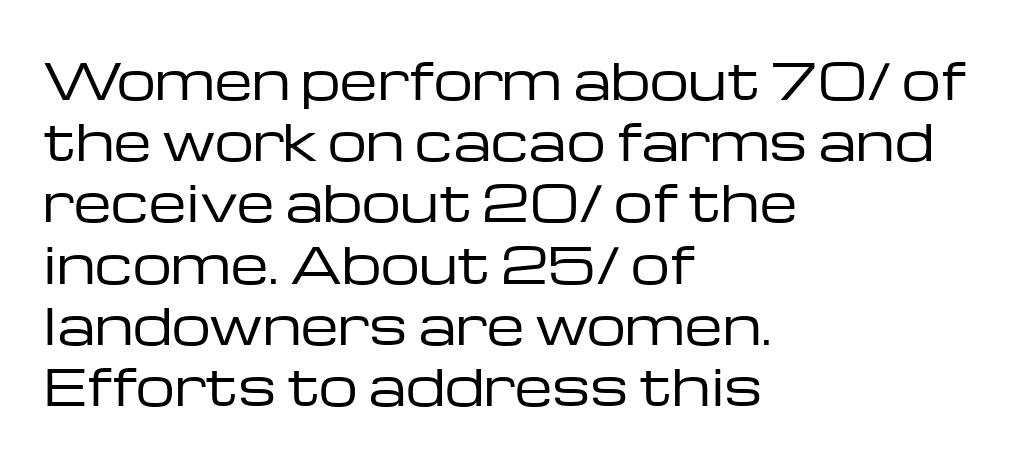
{"serif": "no", "italic": "no", "bold": "no", "weight": "regular", "width": "wide", "stroke_contrast": "low", "x_height": "medium", "monospaced": "no", "underline": "no", "align": "left", "line_spacing": "normal", "line_spacing_ratio": 1.25, "letter_spacing": "normal", "letter_spacing_em": 0.0, "glyph_px": 49}
